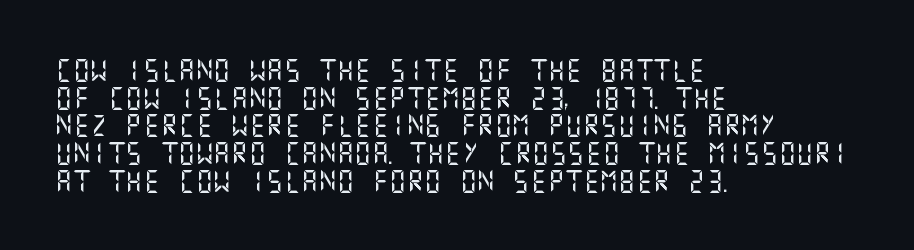
Q: Is the text italic (slanted)? A: No, it is upright.
Q: Is the text underlined? A: No.
Q: How is the paragraph aligned? A: Left-aligned.
Q: Is the spacing between letters normal or unusually wide? A: Normal.
Q: Is the spacing between lines tight, normal or loose? A: Normal.
